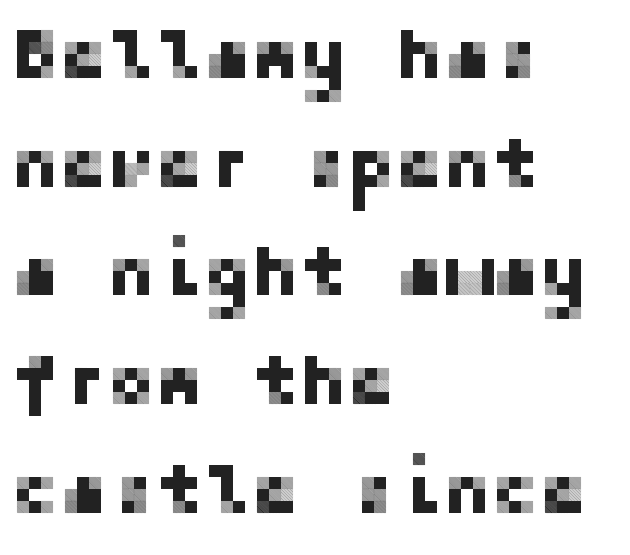
The image shows 72 px sans-serif type, upright; set left-aligned, normal line spacing (1.51x), normal letter spacing, not underlined; low stroke contrast and a medium x-height.
